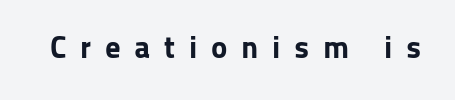
The letterforms stand isolated, each surrounded by extra space. Serif or sans? Sans — the stroke terminals are bare. No word sits above an underline. The letters advance in unequal steps, a hallmark of proportional type. Typesetter's note: full bold, strokes at maximum text heaviness. The typography opts for an upright posture over an oblique one.
